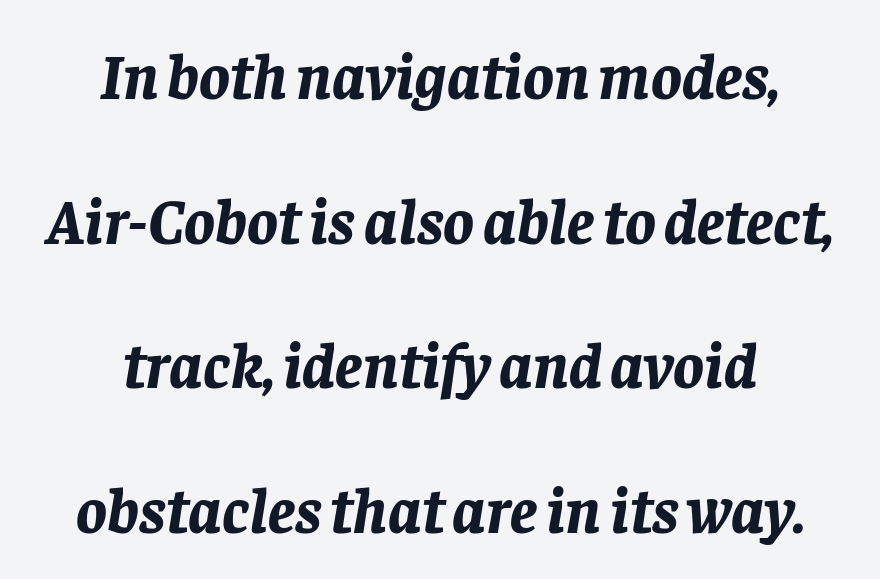
Q: Is the text bold? A: Yes.
Q: Is the text italic (slanted)? A: Yes, it leans right by about 8 degrees.
Q: Is the text underlined? A: No.
Q: How is the paragraph aligned? A: Centered.
Q: Is the spacing between letters normal or unusually wide? A: Normal.
Q: Is the spacing between lines tight, normal or loose? A: Loose.
Q: Width (condensed, normal, or wide)? A: Normal.
Q: Stroke contrast? A: Low.
Q: x-height? A: Large.
Q: Monospaced? A: No.
